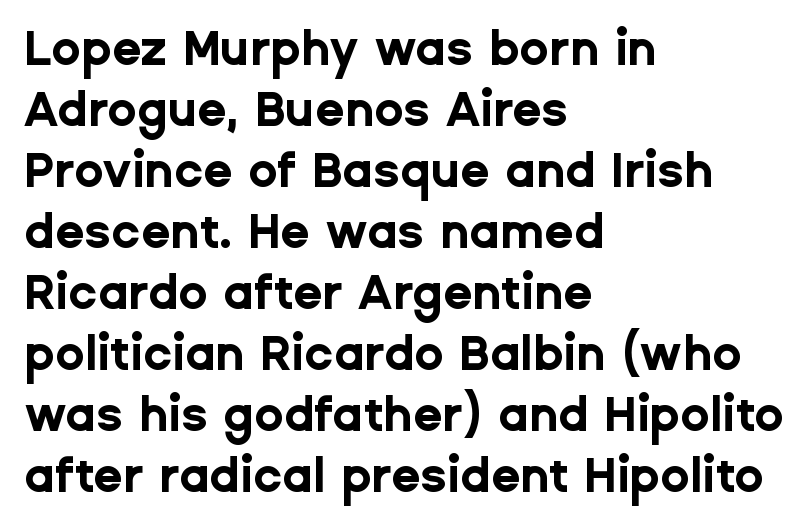
Standard letterfit; no display-style spreading of the glyphs. Heavy, bold letterforms. What kind of face is this? One without serifs — a sans. The lines sit at an ordinary, default distance from one another. The lines are quadded left.
